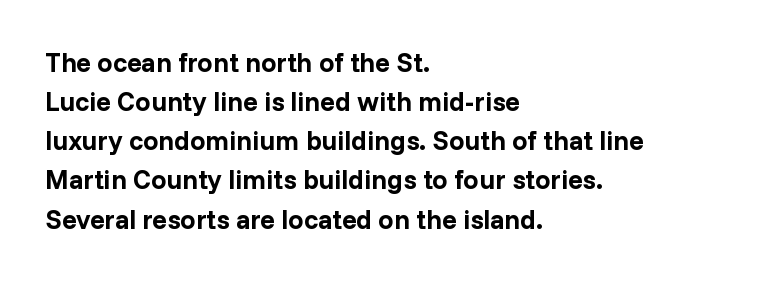
{"italic": "no", "bold": "yes", "underline": "no", "align": "left", "line_spacing": "normal", "line_spacing_ratio": 1.45, "letter_spacing": "normal", "letter_spacing_em": 0.0, "glyph_px": 27}
